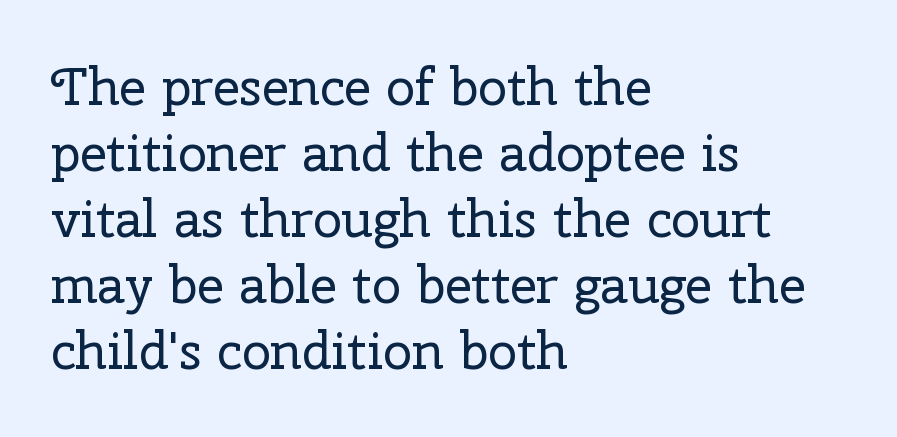
Think of a printed novel: that variable character pitch is what you see here. Descenders hang freely into open space. The typesetting does not lean heavy: it is not bold. The typesetter chose a ragged-right arrangement here. This rendering employs a face with finishing strokes, i.e., a serif.
